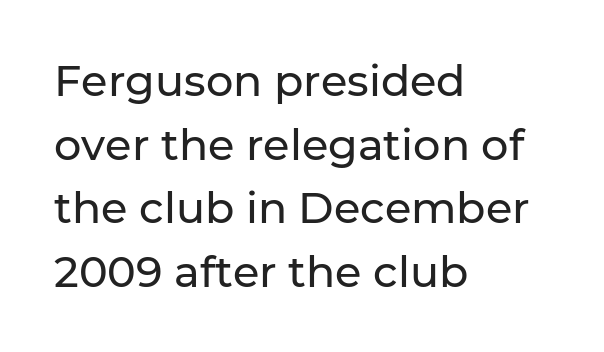
{"serif": "no", "italic": "no", "width": "normal", "stroke_contrast": "low", "x_height": "medium", "monospaced": "no", "underline": "no", "align": "left", "line_spacing": "normal", "line_spacing_ratio": 1.48, "letter_spacing": "normal", "letter_spacing_em": 0.0, "glyph_px": 43}
